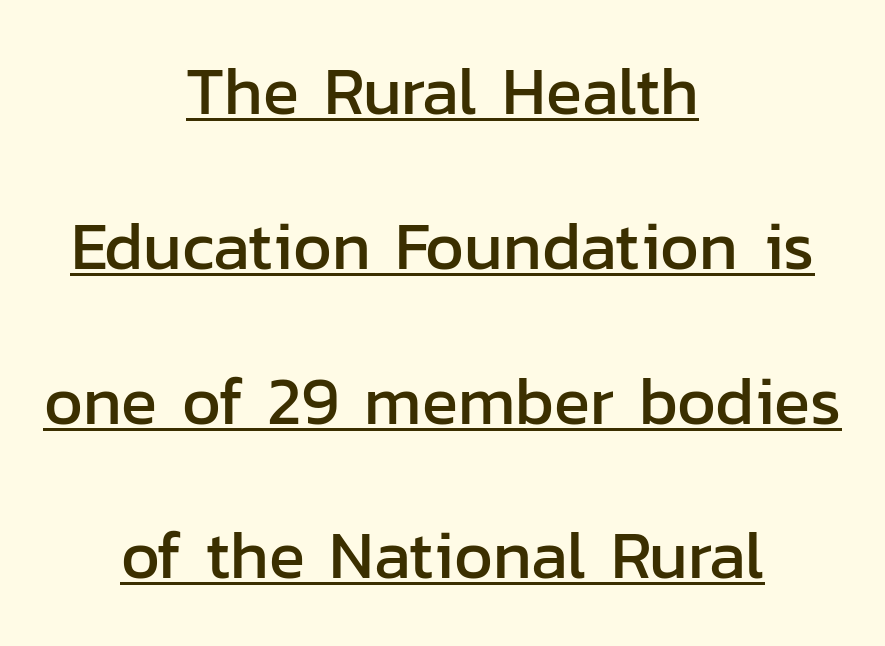
Q: Is the text italic (slanted)? A: No, it is upright.
Q: Is the typeface a serif or a sans-serif typeface? A: Sans-serif.
Q: Is the text underlined? A: Yes.
Q: How is the paragraph aligned? A: Centered.
Q: Is the spacing between letters normal or unusually wide? A: Normal.
Q: Is the spacing between lines tight, normal or loose? A: Loose.
Q: Width (condensed, normal, or wide)? A: Normal.
Q: Stroke contrast? A: Low.
Q: x-height? A: Medium.
Q: Monospaced? A: No.
